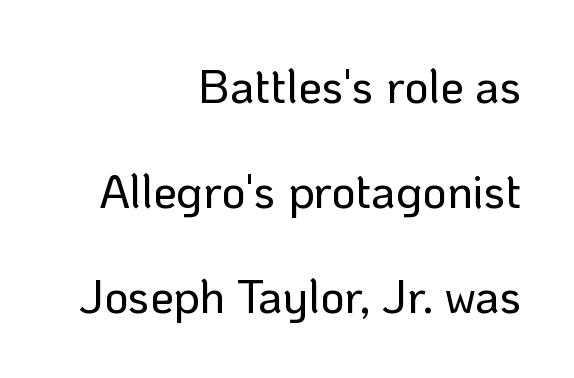
{"serif": "no", "italic": "no", "width": "normal", "stroke_contrast": "low", "x_height": "medium", "monospaced": "no", "underline": "no", "align": "right", "line_spacing": "loose", "line_spacing_ratio": 2.23, "letter_spacing": "normal", "letter_spacing_em": 0.0, "glyph_px": 47}
